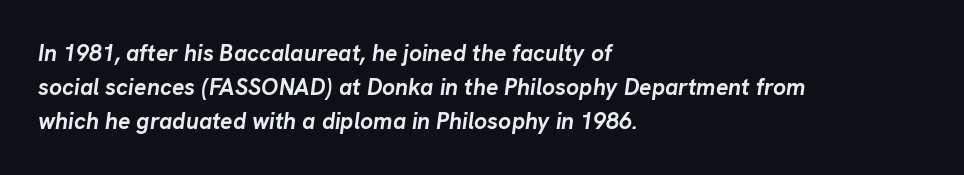
Every character sits at an angle, as italics do. The block of text has a typical density, with ordinary space between rows. Set as a true bold cut, around the 700 mark. The rendering anchors every line to the left-hand side. Standard letterfit; no display-style spreading of the glyphs. A clean baseline with only descenders dipping below it.
